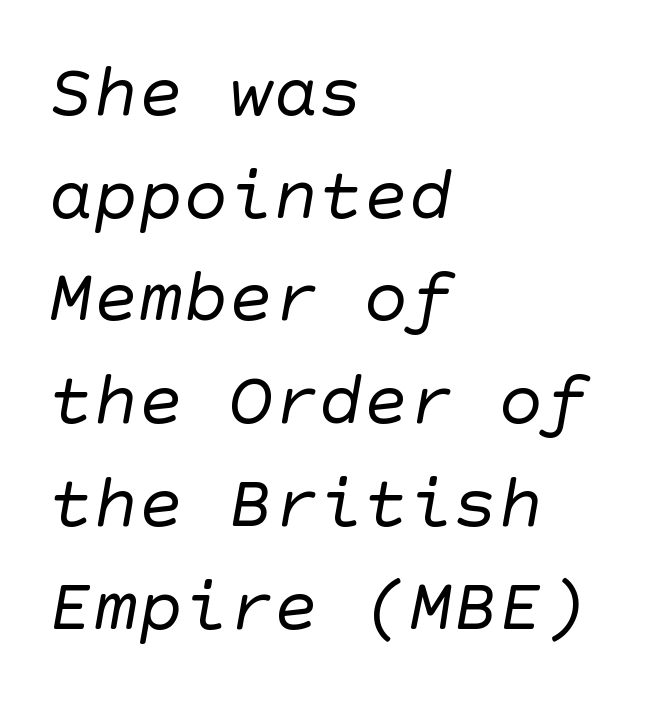
Q: Is the text bold? A: No.
Q: Is the typeface a serif or a sans-serif typeface? A: Sans-serif.
Q: Is the text underlined? A: No.
Q: How is the paragraph aligned? A: Left-aligned.
Q: Is the spacing between letters normal or unusually wide? A: Normal.
Q: Is the spacing between lines tight, normal or loose? A: Normal.
Q: Width (condensed, normal, or wide)? A: Normal.
Q: Stroke contrast? A: Low.
Q: x-height? A: Large.
